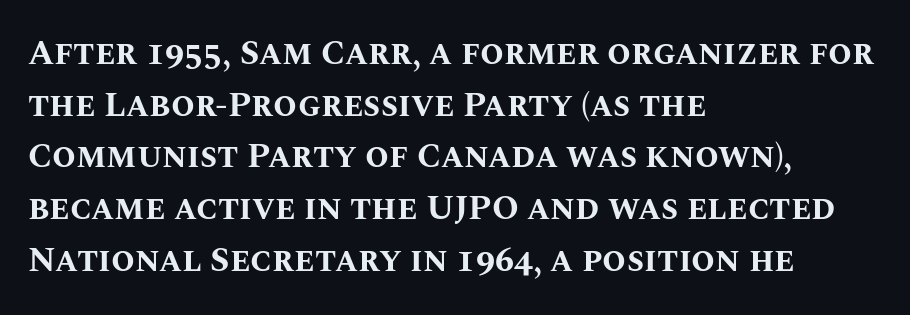
Honestly, the letter spacing is just normal — you wouldn't notice it. Its strokes are broad and dark, the hallmark of bold type. The gap between lines stays unmarked. The text block is weighted toward the left margin, trailing off unevenly rightward. Vertically, the passage feels balanced, rows spaced as you'd expect. Varying glyph widths throughout — classic text-font behaviour.
